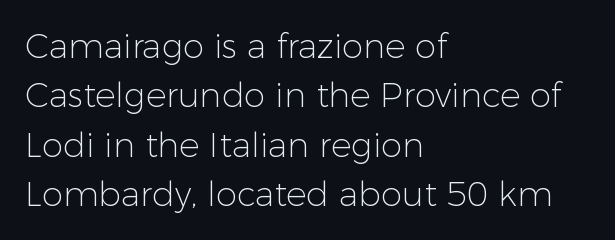
{"serif": "no", "italic": "no", "bold": "no", "weight": "light", "width": "normal", "stroke_contrast": "low", "x_height": "medium", "monospaced": "no", "underline": "no", "align": "left", "line_spacing": "normal", "line_spacing_ratio": 1.45, "letter_spacing": "normal", "letter_spacing_em": 0.0, "glyph_px": 34}
